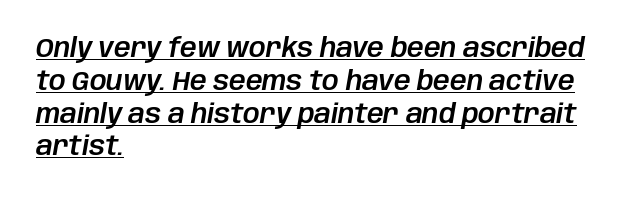
{"italic": "yes", "lean": "right", "slant_degrees": 10, "underline": "yes", "align": "left", "line_spacing": "normal", "line_spacing_ratio": 1.26, "letter_spacing": "normal", "letter_spacing_em": 0.0, "glyph_px": 26}
